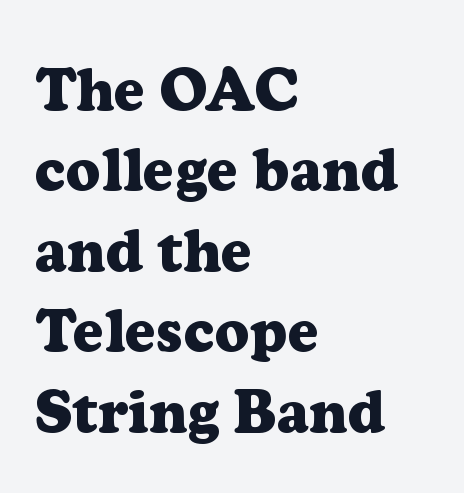
Every stem runs plumb, perpendicular to the baseline. This rendering leaves character spacing at its baseline value. Each row of text sits above clean, open space. Typesetter's note: full bold, strokes at maximum text heaviness. Small tapered or slab feet sit at the stroke ends, so this counts as serif.
